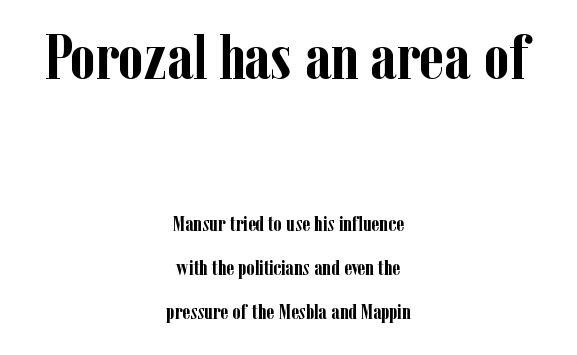
The image shows 64 px semibold, condensed serif type, upright; set centered, loose line spacing (2.08x), normal letter spacing, not underlined; the first (top) block is 3.05x larger; low stroke contrast and a medium x-height.
